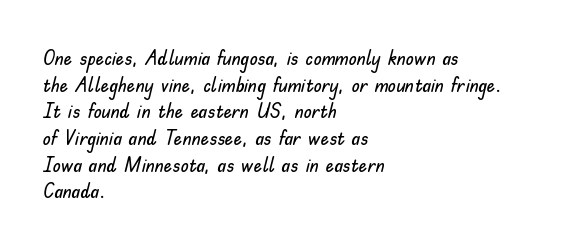
Q: Is the text italic (slanted)? A: Yes.
Q: Is the text underlined? A: No.
Q: How is the paragraph aligned? A: Left-aligned.
Q: Is the spacing between letters normal or unusually wide? A: Normal.
Q: Is the spacing between lines tight, normal or loose? A: Normal.
